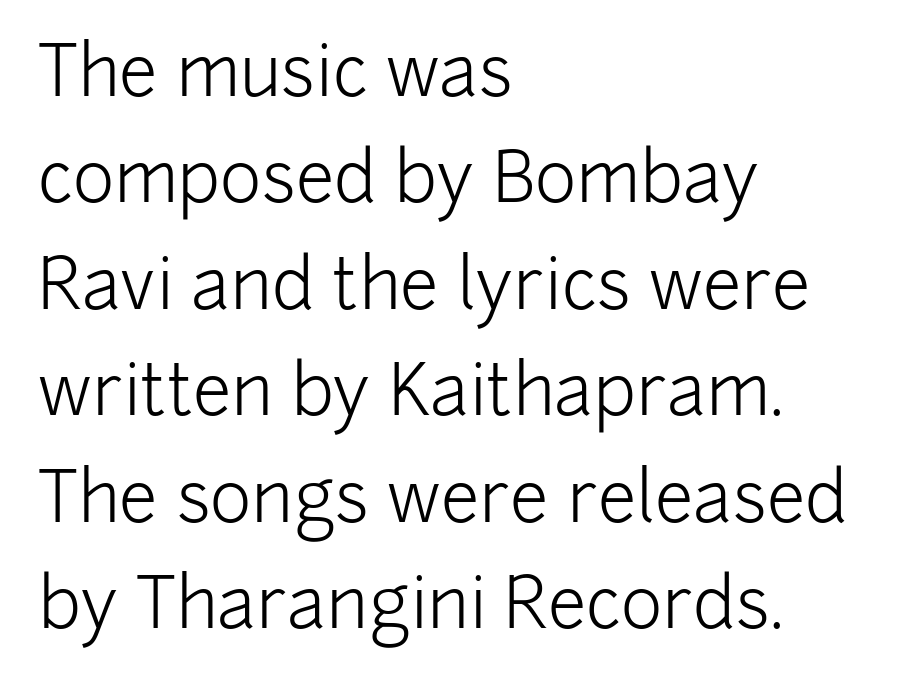
The image shows 70 px light sans-serif type, upright; set left-aligned, normal line spacing (1.52x), normal letter spacing, not underlined; low stroke contrast and a medium x-height.
